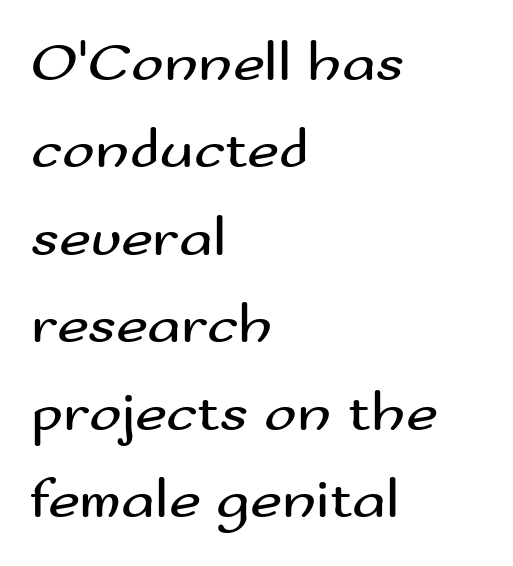
Bold? No — there's no thickening of the strokes. The line-height multiplier appears to be the usual default. Which margin do the lines hug? The left one — the right edge is uneven. Caption: standard tracking, unaltered. A sans-serif font was chosen for this passage. Just letters on the line, the space beneath them empty.
